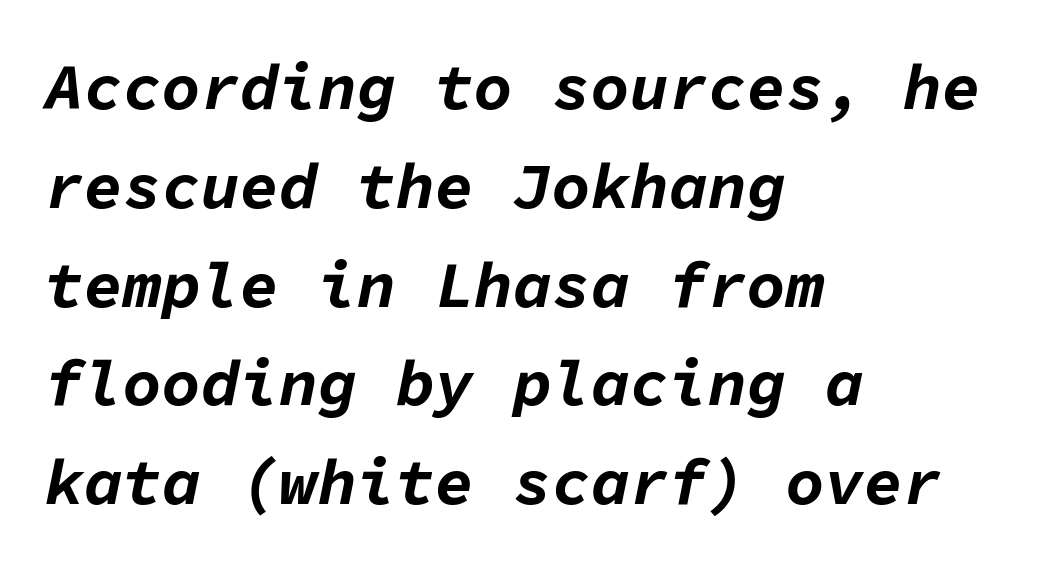
The image shows 65 px bold type, italic (leaning right), monospaced; set left-aligned, normal line spacing (1.52x), normal letter spacing, not underlined; low stroke contrast and a medium x-height.
